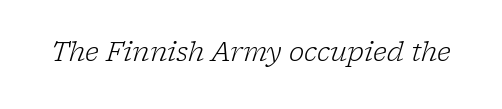
{"italic": "yes", "lean": "right", "slant_degrees": 17, "bold": "no", "underline": "no", "letter_spacing": "normal", "letter_spacing_em": 0.0, "glyph_px": 26}
